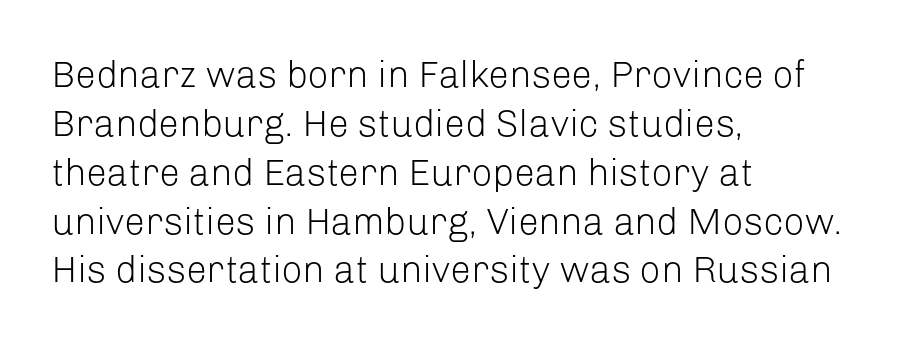
The image shows 37 px light sans-serif type, upright; set left-aligned, normal line spacing (1.32x), normal letter spacing, not underlined; low stroke contrast and a medium x-height.
